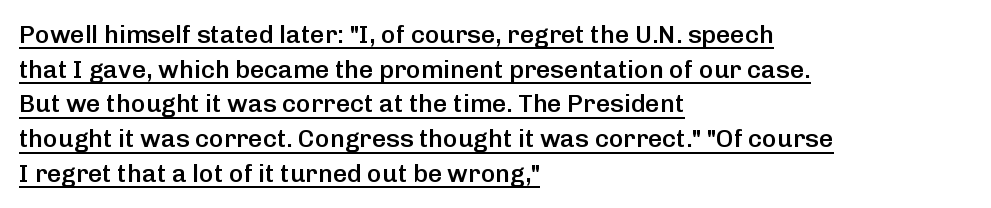
Q: Is the text bold? A: Semi-bold.
Q: Is the text italic (slanted)? A: No, it is upright.
Q: Is the text underlined? A: Yes.
Q: How is the paragraph aligned? A: Left-aligned.
Q: Is the spacing between letters normal or unusually wide? A: Normal.
Q: Is the spacing between lines tight, normal or loose? A: Normal.
